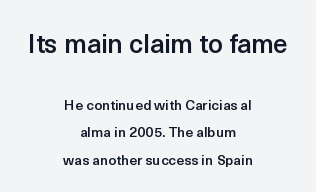
The rendering positions every line midway between the sides. Interline gaps are noticeably wide in this sample. The face used here is rendered with its standard letterfit. You get the large type first, then a drop to smaller type. Semibold letterforms, between regular and bold.
